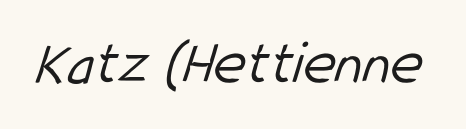
Q: Is the text bold? A: No.
Q: Is the typeface a serif or a sans-serif typeface? A: Sans-serif.
Q: Is the text underlined? A: No.
Q: Is the spacing between letters normal or unusually wide? A: Normal.
Q: Width (condensed, normal, or wide)? A: Condensed.
Q: Stroke contrast? A: Low.
Q: x-height? A: Medium.
Q: Monospaced? A: No.
